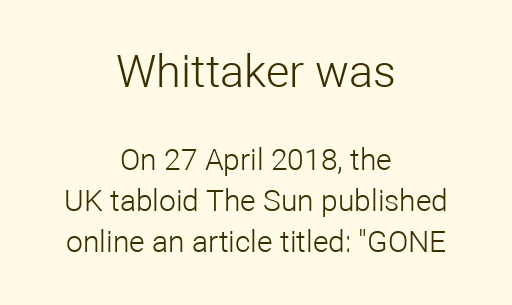
Ordinary non-slanted type is in use. The block of text has a typical density, with ordinary space between rows. Compared with a flush-left layout, this one balances lines on the center instead. Is this a fixed-width face? No — the glyphs have proportional, varying widths. A typesetter would label this face a sans.
